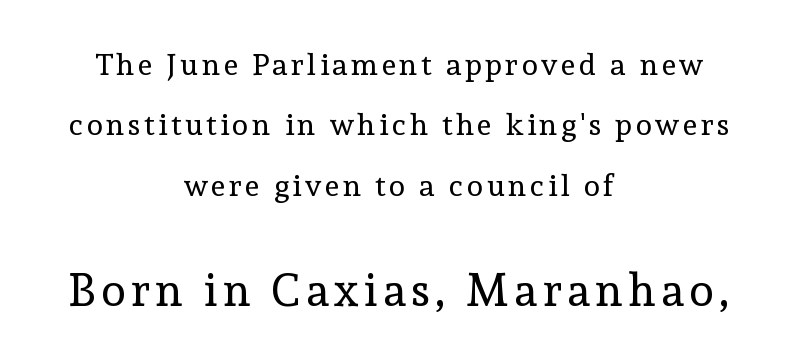
The image shows 45 px regular-weight serif type, upright; set centered, loose line spacing (2.01x), not underlined; the second (bottom) block is 1.5x larger; a medium x-height.
